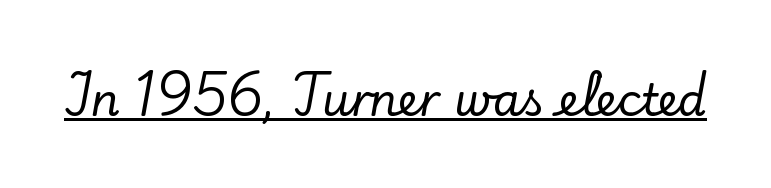
{"serif": "yes", "width": "normal", "stroke_contrast": "low", "x_height": "small", "monospaced": "no", "underline": "yes", "letter_spacing": "normal", "letter_spacing_em": 0.0, "glyph_px": 45}
